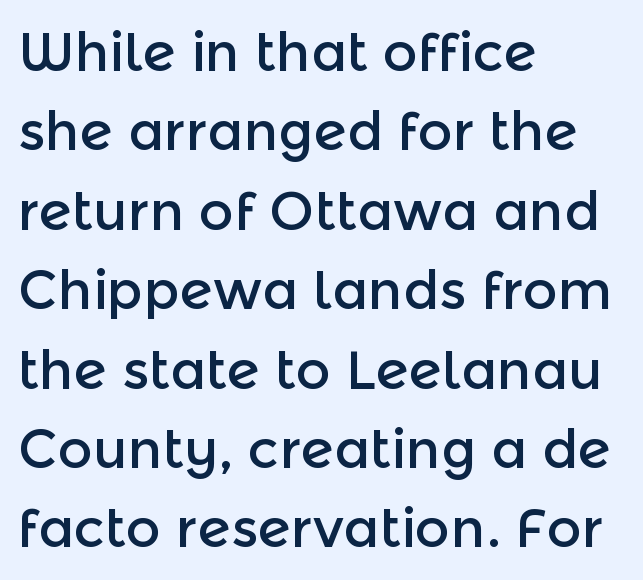
Q: Is the text italic (slanted)? A: No, it is upright.
Q: Is the typeface a serif or a sans-serif typeface? A: Sans-serif.
Q: Is the text underlined? A: No.
Q: How is the paragraph aligned? A: Left-aligned.
Q: Is the spacing between letters normal or unusually wide? A: Normal.
Q: Is the spacing between lines tight, normal or loose? A: Normal.
Q: Width (condensed, normal, or wide)? A: Normal.
Q: x-height? A: Medium.
Q: Monospaced? A: No.
